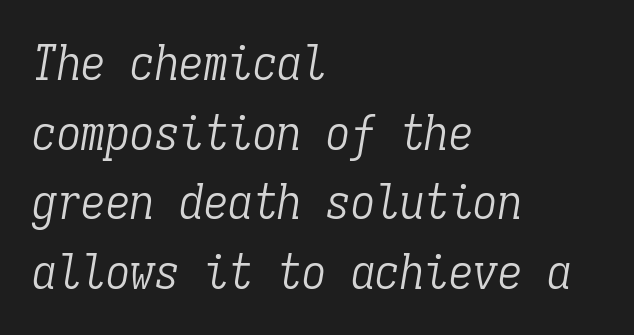
Words float on clear page, feet unadorned. Compared with a centered layout, this one pins lines to the left instead. This sample uses plain, unmodified letter spacing. Stems and bowls with no extra thickness — not bold. The passage shown leans; its letterforms are oblique.
